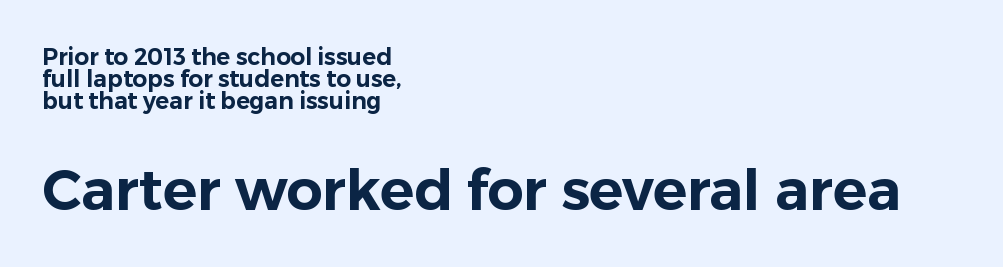
Q: Is the text italic (slanted)? A: No, it is upright.
Q: Is the typeface a serif or a sans-serif typeface? A: Sans-serif.
Q: Is the text underlined? A: No.
Q: How is the paragraph aligned? A: Left-aligned.
Q: Is the spacing between letters normal or unusually wide? A: Normal.
Q: Is the spacing between lines tight, normal or loose? A: Tight.
Q: Which block of text is set in a larger size, the first (top) or the second (bottom)? A: The second (bottom) one.
Q: Width (condensed, normal, or wide)? A: Normal.
Q: Stroke contrast? A: Low.
Q: x-height? A: Medium.
Q: Monospaced? A: No.
